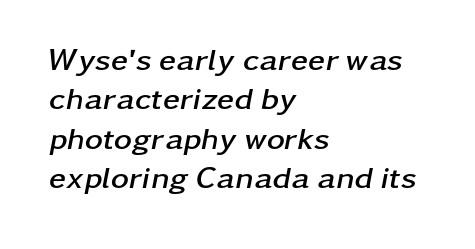
The image shows 31 px semibold, wide type, italic (leaning right); set left-aligned, normal line spacing (1.27x), normal letter spacing, not underlined; low stroke contrast and a medium x-height.
